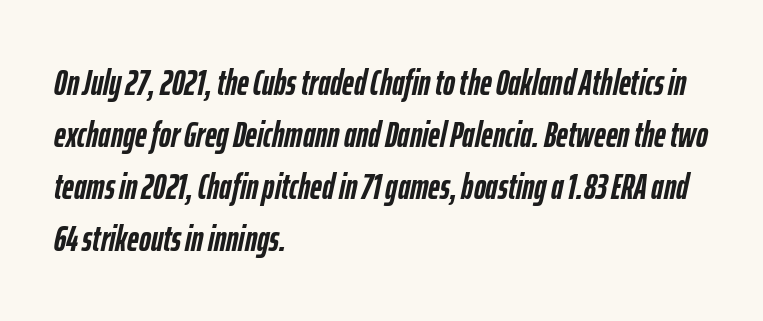
{"italic": "yes", "lean": "right", "slant_degrees": 12, "bold": "yes", "weight": "semibold", "width": "condensed", "stroke_contrast": "low", "x_height": "medium", "monospaced": "no", "underline": "no", "align": "left", "line_spacing": "normal", "line_spacing_ratio": 1.44, "letter_spacing": "normal", "letter_spacing_em": 0.0, "glyph_px": 36}
